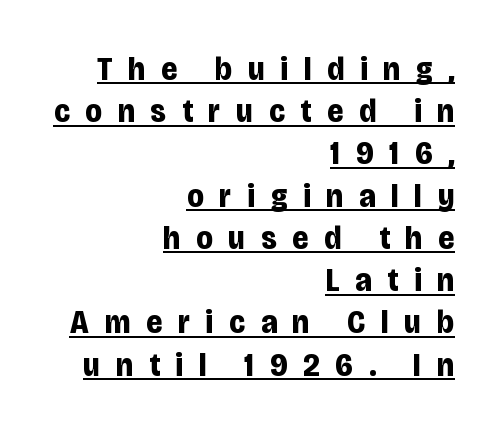
These lines have a slow, spaced-out rhythm from letter to letter. Serifs: no, the terminals of the letterforms are clean. A dark, heavy texture on the line: the type is bold. Tall strokes in this sample are plumb rather than angled. Students, observe: this is what conventionally led text looks like.
